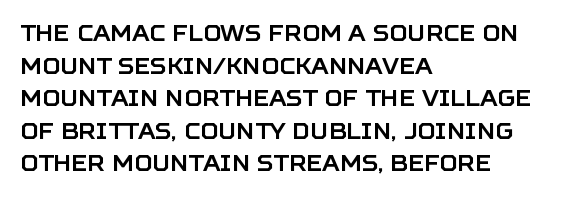
The image shows 22 px text type, upright; set left-aligned, normal line spacing (1.48x), normal letter spacing, not underlined.
